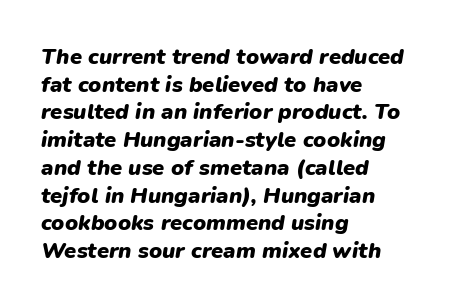
Q: Is the text bold? A: Yes.
Q: Is the text italic (slanted)? A: Yes, it leans right by about 9 degrees.
Q: Is the text underlined? A: No.
Q: How is the paragraph aligned? A: Left-aligned.
Q: Is the spacing between letters normal or unusually wide? A: Normal.
Q: Is the spacing between lines tight, normal or loose? A: Normal.
